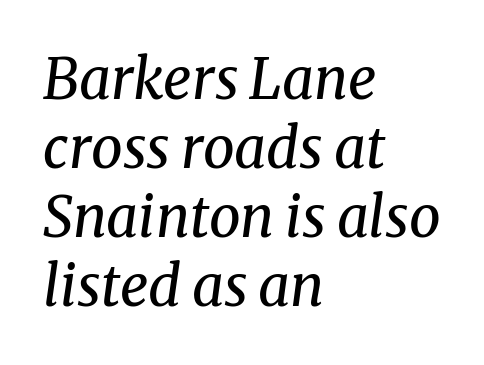
Q: Is the text bold? A: No.
Q: Is the text italic (slanted)? A: Yes, it leans right by about 8 degrees.
Q: Is the typeface a serif or a sans-serif typeface? A: Serif.
Q: Is the text underlined? A: No.
Q: How is the paragraph aligned? A: Left-aligned.
Q: Is the spacing between letters normal or unusually wide? A: Normal.
Q: Width (condensed, normal, or wide)? A: Normal.
Q: Stroke contrast? A: Medium.
Q: x-height? A: Medium.
Q: Monospaced? A: No.
